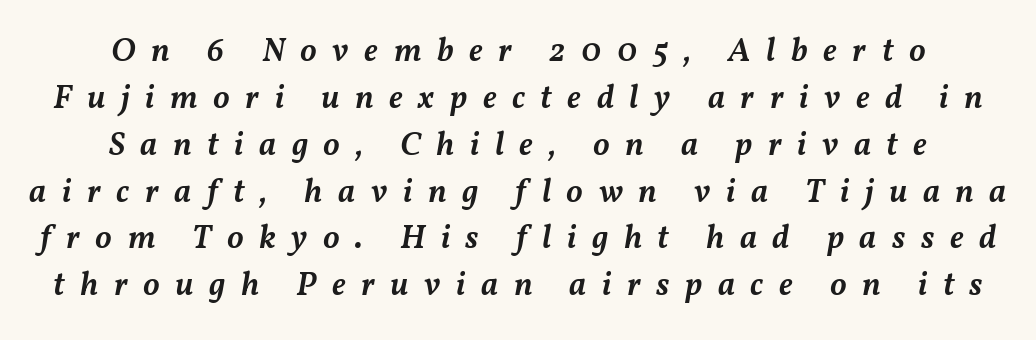
Alignment: centered. This is the in-between weight designers call semibold or demi. Vertically, the passage feels balanced, rows spaced as you'd expect. Proportional: the letters do not fall into vertical columns. There's an unmistakable incline to the writing here.
